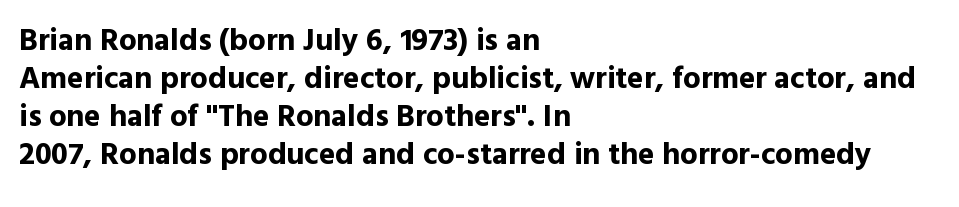
The image shows 31 px bold sans-serif type, upright; set left-aligned, line spacing 1.23x, normal letter spacing, not underlined; a medium x-height.
